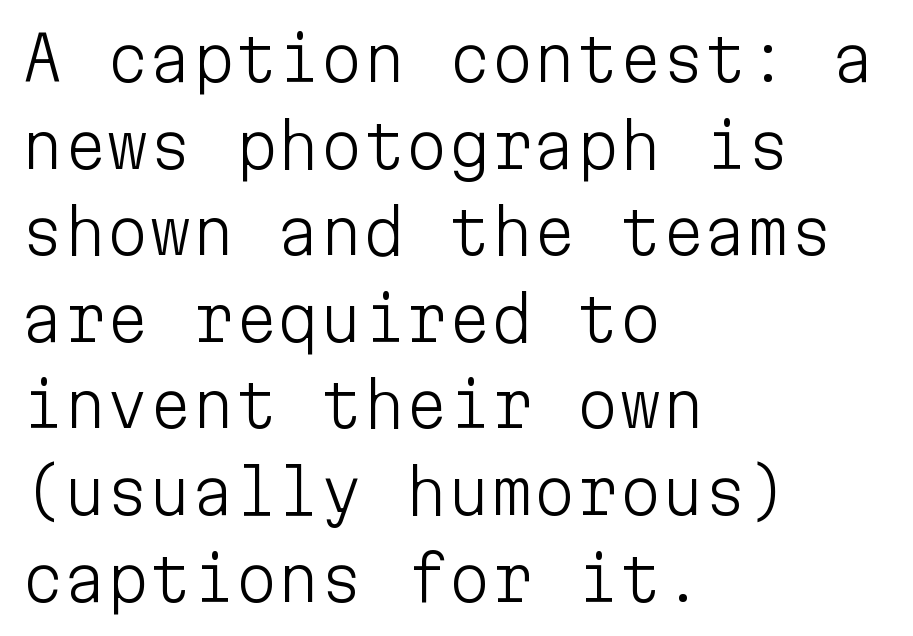
The image shows 61 px light sans-serif type, upright, monospaced; set left-aligned, normal line spacing (1.42x), normal letter spacing, not underlined; low stroke contrast and a medium x-height.
